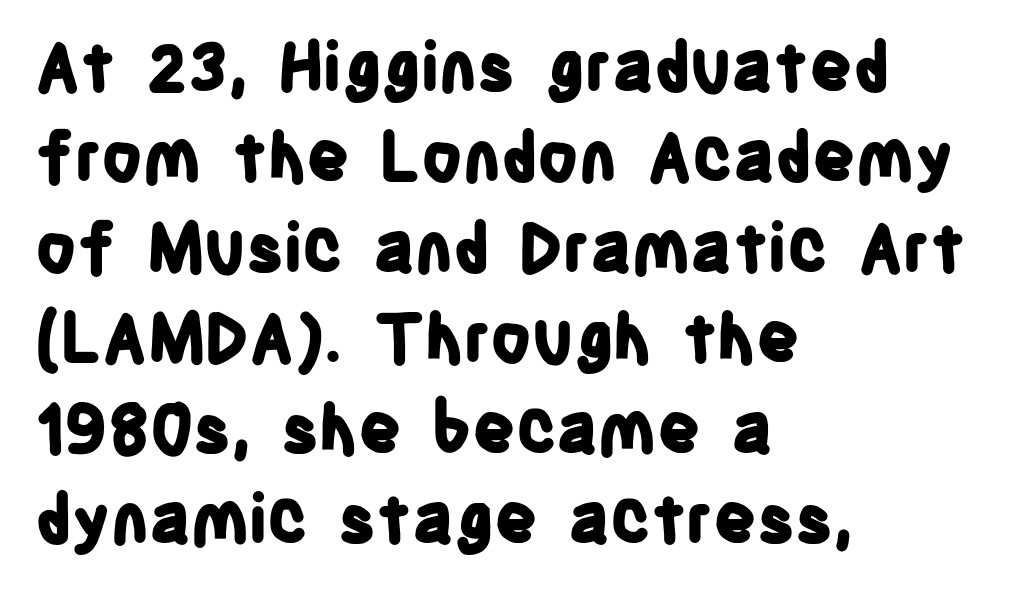
Does the leading feel generous? No, just average. In CSS terms this would be text-align: left. Anything drawn beneath the words? Only blank space. Proportional: the letters do not fall into vertical columns. The passage shown is typeset with a sans-serif family.
